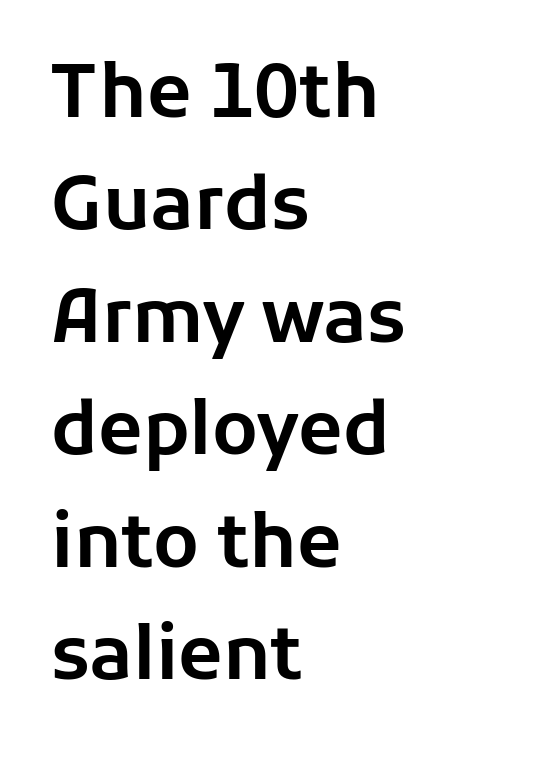
The foot of each line stays bare and open. The designer left line spacing at the default. The type family on display is of the sans-serif kind. The setting favours the left margin, as ordinary paragraphs usually do.
